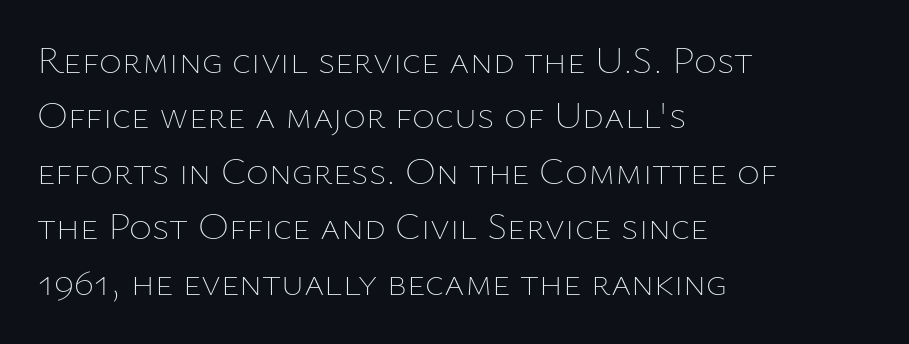
The string is rendered with underlining switched off. Italic: no, the glyphs are upright roman. This block has exactly the height ordinary leading produces. Line starts are locked; line ends wander.
